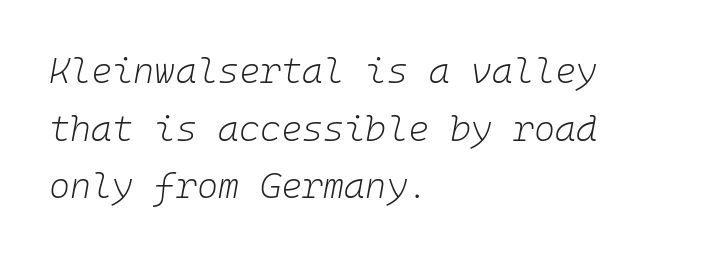
The image shows 36 px light type, italic (leaning right), monospaced; set left-aligned, normal line spacing (1.6x), normal letter spacing, not underlined; low stroke contrast and a medium x-height.
